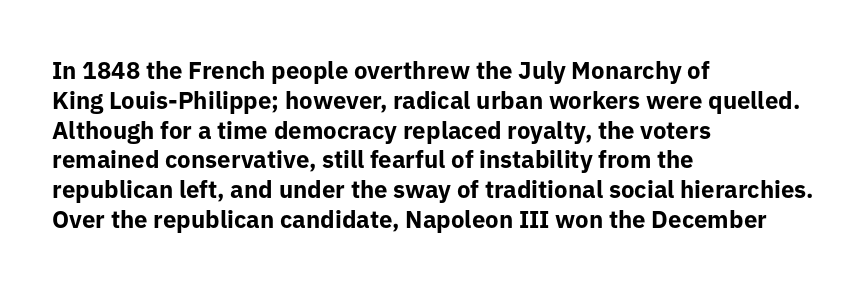
Q: Is the text bold? A: Yes.
Q: Is the text italic (slanted)? A: No, it is upright.
Q: Is the text underlined? A: No.
Q: How is the paragraph aligned? A: Left-aligned.
Q: Is the spacing between letters normal or unusually wide? A: Normal.
